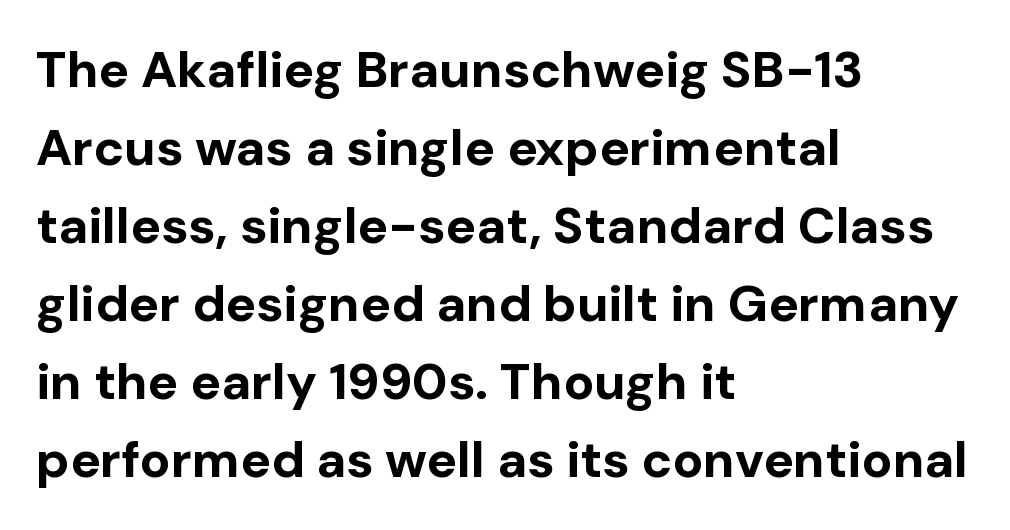
Q: Is the text bold? A: Yes.
Q: Is the text italic (slanted)? A: No, it is upright.
Q: Is the typeface a serif or a sans-serif typeface? A: Sans-serif.
Q: Is the text underlined? A: No.
Q: How is the paragraph aligned? A: Left-aligned.
Q: Is the spacing between letters normal or unusually wide? A: Normal.
Q: Is the spacing between lines tight, normal or loose? A: Normal.
Q: Width (condensed, normal, or wide)? A: Normal.
Q: Stroke contrast? A: Low.
Q: x-height? A: Medium.
Q: Monospaced? A: No.
